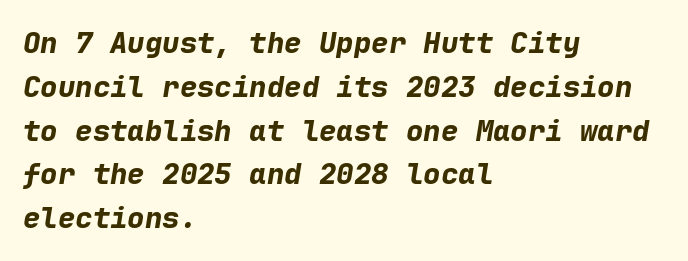
The image shows 29 px bold type, italic (leaning right), monospaced; set left-aligned, normal line spacing (1.51x), normal letter spacing, not underlined; low stroke contrast and a medium x-height.
